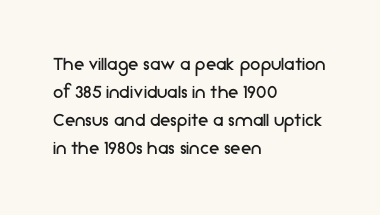
{"italic": "no", "bold": "no", "underline": "no", "align": "left", "line_spacing": "normal", "line_spacing_ratio": 1.34, "letter_spacing": "normal", "letter_spacing_em": 0.0, "glyph_px": 21}
